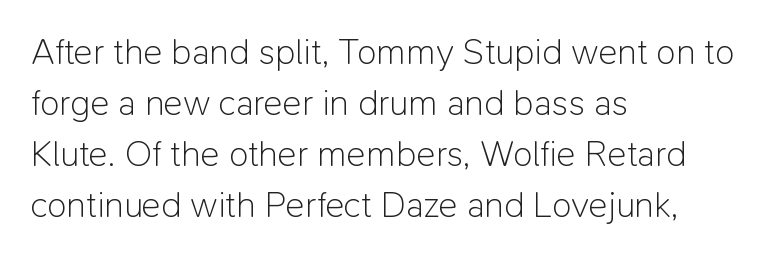
{"serif": "no", "italic": "no", "bold": "no", "weight": "light", "width": "normal", "stroke_contrast": "low", "x_height": "medium", "monospaced": "no", "underline": "no", "align": "left", "line_spacing": "normal", "line_spacing_ratio": 1.42, "letter_spacing": "normal", "letter_spacing_em": 0.0, "glyph_px": 36}
